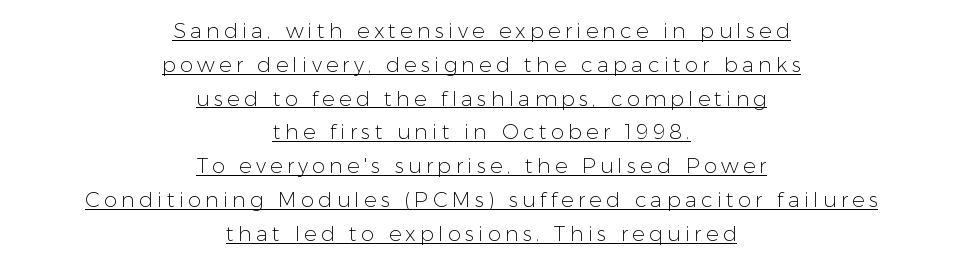
The image shows 21 px text type, upright; set centered, normal line spacing (1.61x), unusually wide letter spacing (+0.2 em), underlined.
